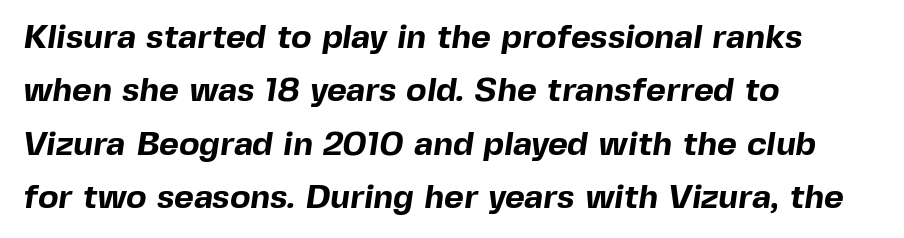
{"serif": "no", "bold": "yes", "weight": "bold", "width": "normal", "x_height": "medium", "monospaced": "no", "underline": "no", "align": "left", "line_spacing": "normal", "line_spacing_ratio": 1.57, "letter_spacing": "normal", "letter_spacing_em": 0.0, "glyph_px": 34}
